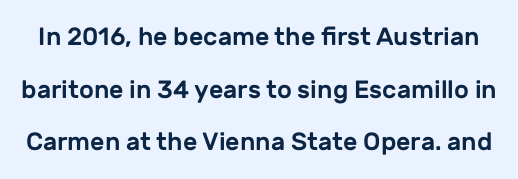
{"italic": "no", "underline": "no", "line_spacing": "loose", "line_spacing_ratio": 2.11, "letter_spacing": "normal", "letter_spacing_em": 0.0, "glyph_px": 25}
